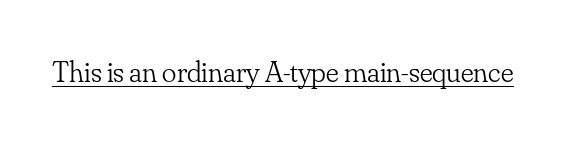
The image shows 30 px light serif type, upright; set normal letter spacing, underlined; low stroke contrast and a small x-height.
